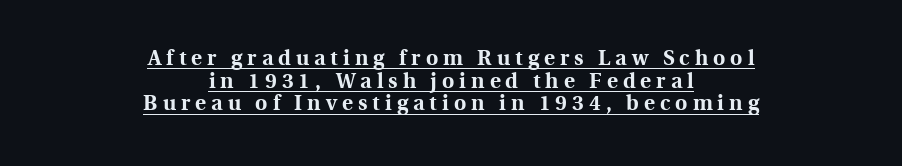
The letters stand straight up with perfectly vertical stems. Has an underline been added? It has. The line texture is sparse and dotted thanks to wide tracking. The compositor balanced each line on the midline. One glance says dense: line gaps are narrower than usual.
